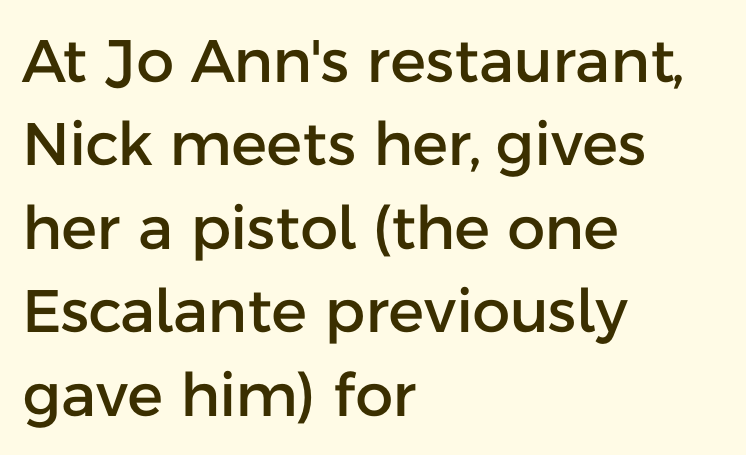
The image shows 60 px sans-serif type, upright; set left-aligned, normal line spacing (1.39x), normal letter spacing, not underlined; low stroke contrast and a medium x-height.
